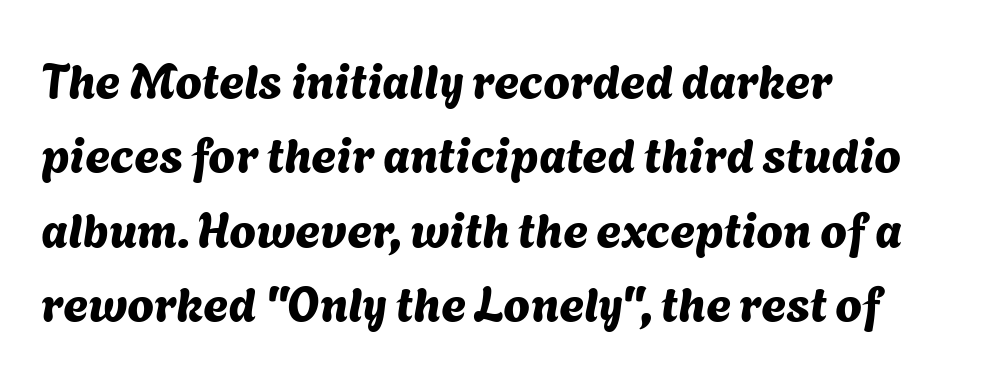
I'd call this a sans setting — the letters go barefoot. Each new line begins a customary step beneath the previous one. Spacing between characters is what you'd get straight out of the box. Letters rest on an invisible, unmarked baseline.
